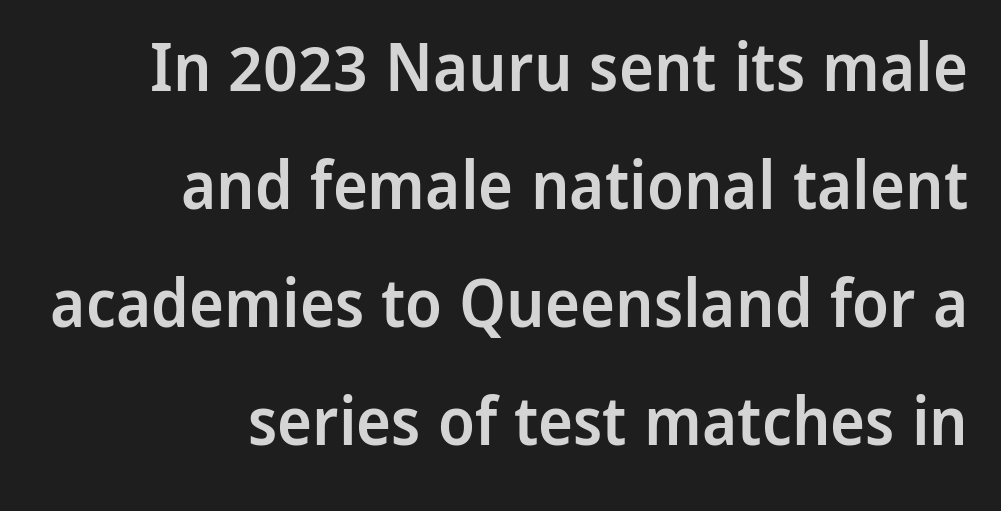
Here the designer chose a conventional face with non-uniform glyph widths. No word sits above an underline. Tall strokes in this sample are plumb rather than angled. The passage shown has conventional tracking throughout. I'd call this a sans setting — the letters go barefoot.
